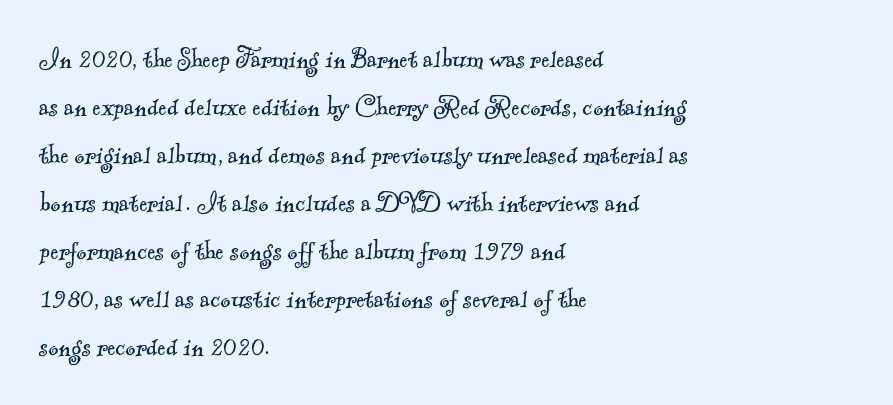
Q: Is the text bold? A: No.
Q: Is the typeface a serif or a sans-serif typeface? A: Serif.
Q: Is the text underlined? A: No.
Q: How is the paragraph aligned? A: Left-aligned.
Q: Is the spacing between letters normal or unusually wide? A: Normal.
Q: Is the spacing between lines tight, normal or loose? A: Normal.
Q: Width (condensed, normal, or wide)? A: Normal.
Q: x-height? A: Small.
Q: Monospaced? A: No.
